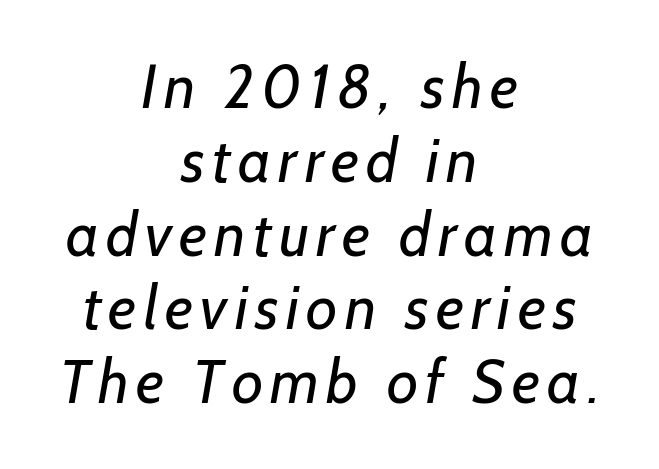
{"serif": "no", "bold": "no", "weight": "regular", "width": "normal", "stroke_contrast": "low", "x_height": "medium", "monospaced": "no", "underline": "no", "align": "center", "line_spacing_ratio": 1.21, "glyph_px": 61}
